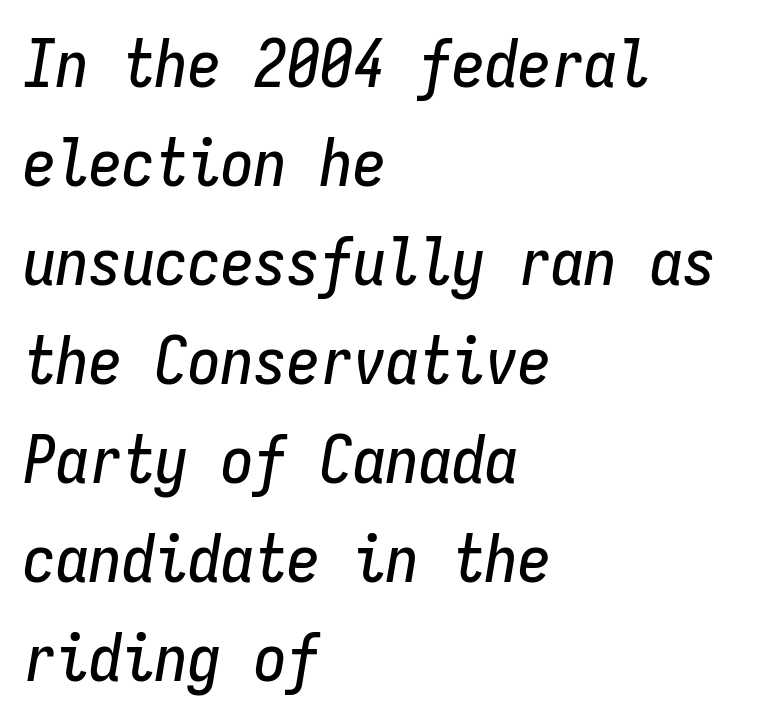
The image shows 66 px condensed type, italic (leaning right), monospaced; set left-aligned, normal line spacing (1.5x), normal letter spacing, not underlined; low stroke contrast and a medium x-height.
